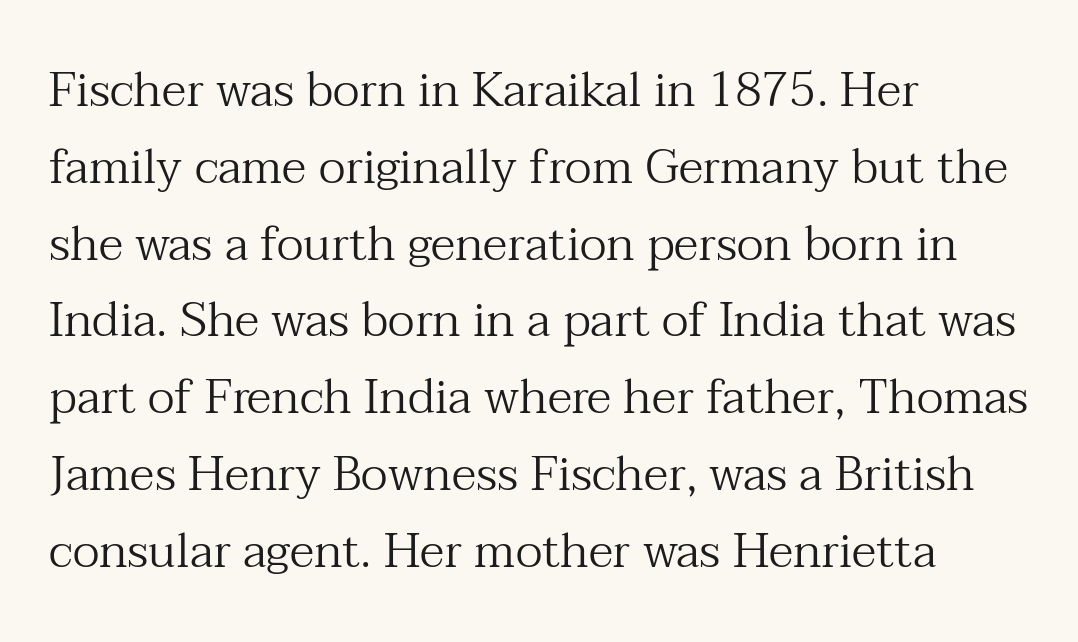
This is serif lettering, the kind often seen in printed books. The letterforms sit at book weight or below. There is no visible air inserted between adjacent glyphs. Line starts are locked; line ends wander. The passage shown is typed in a proportional face where columns would drift.
